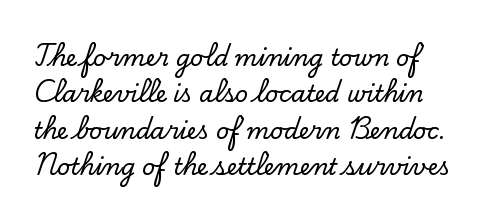
{"underline": "no", "line_spacing": "normal", "line_spacing_ratio": 1.58, "letter_spacing": "normal", "letter_spacing_em": 0.0, "glyph_px": 23}
